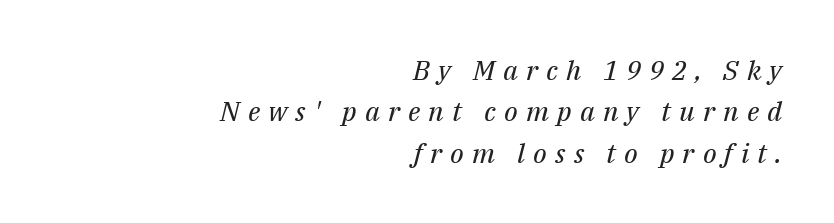
Horizontal alignment here is rightward, an uncommon choice for prose. Tracking here is generous; glyphs stand well apart from one another. There's an unmistakable incline to the writing here. Honestly, there is no underline to notice here at all. No extra ink here — the face is not bold. Rows of type keep a routine distance in the vertical direction.
